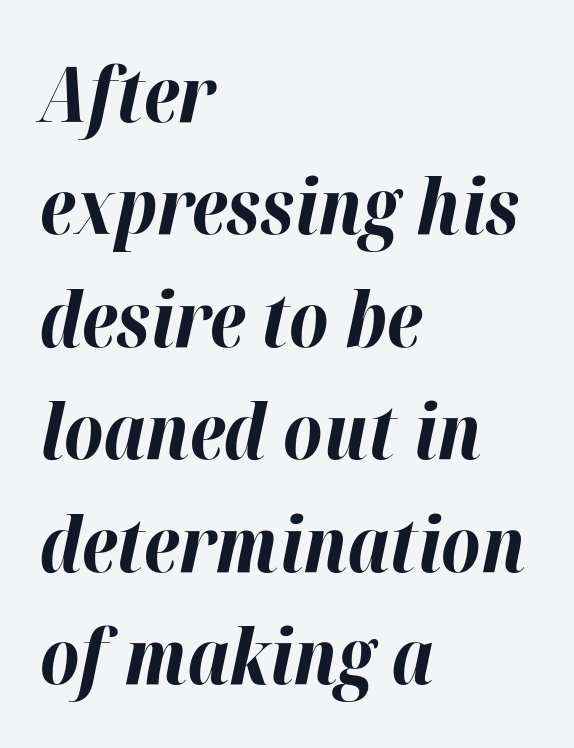
{"italic": "yes", "lean": "right", "slant_degrees": 12, "bold": "yes", "weight": "bold", "width": "normal", "stroke_contrast": "high", "x_height": "medium", "monospaced": "no", "underline": "no", "align": "left", "line_spacing": "normal", "line_spacing_ratio": 1.48, "letter_spacing": "normal", "letter_spacing_em": 0.0, "glyph_px": 76}
